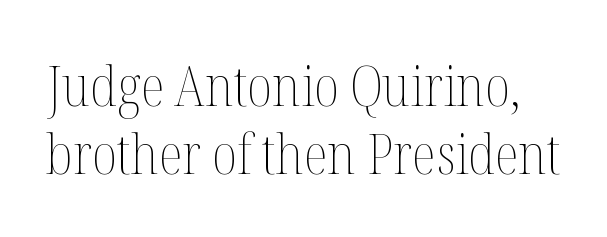
The image shows 56 px thin, condensed type, upright; set line spacing 1.21x, normal letter spacing, not underlined; medium stroke contrast and a medium x-height.
